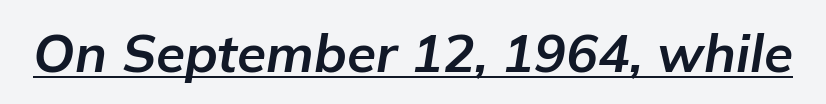
Q: Is the text bold? A: Yes.
Q: Is the text italic (slanted)? A: Yes, it leans right by about 9 degrees.
Q: Is the text underlined? A: Yes.
Q: Is the spacing between letters normal or unusually wide? A: Normal.
Q: Width (condensed, normal, or wide)? A: Normal.
Q: Stroke contrast? A: Low.
Q: x-height? A: Medium.
Q: Monospaced? A: No.
